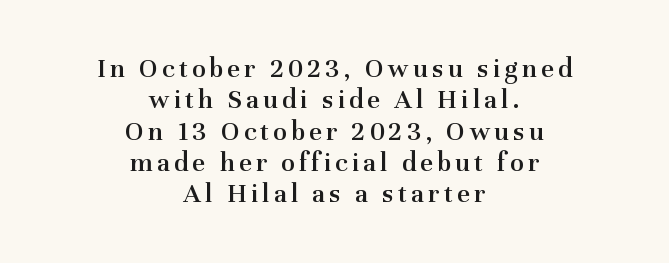
I'd describe the lettering as semibold — firm but not a full bold. The foot of each line stays bare and open. Observe the serifs anchoring each vertical stroke in this sample. The compositor balanced each line on the midline. Is this a fixed-width face? No — the glyphs have proportional, varying widths.
